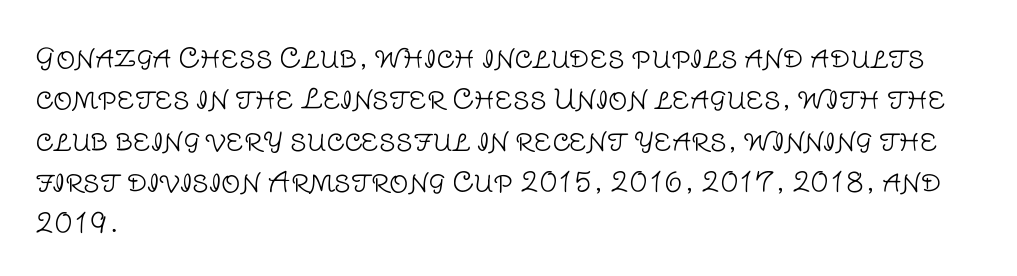
In terms of leading, this rendering sits right in the middle. Decoration check: the copy has no underline. The passage shown is not bold in any degree. How are the letters spaced? Ordinarily, with no added tracking.
